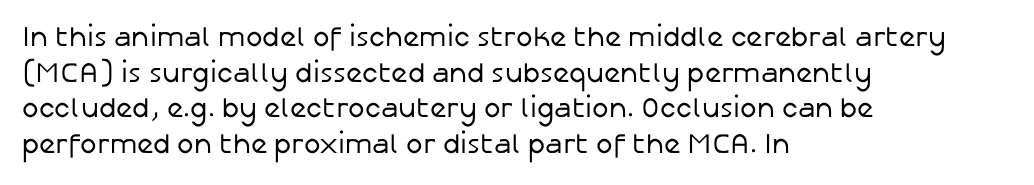
{"serif": "no", "italic": "no", "bold": "no", "weight": "regular", "width": "normal", "stroke_contrast": "low", "x_height": "medium", "monospaced": "no", "underline": "no", "align": "left", "line_spacing": "normal", "line_spacing_ratio": 1.27, "letter_spacing": "normal", "letter_spacing_em": 0.0, "glyph_px": 28}
